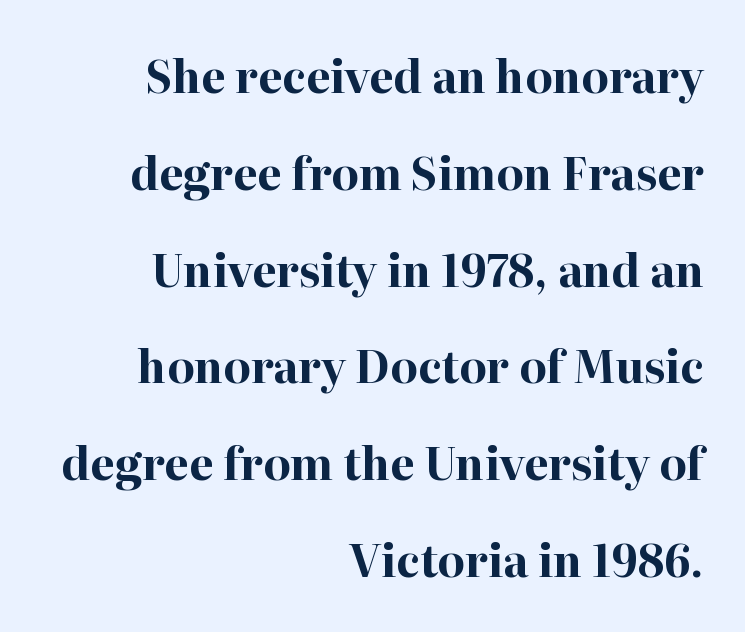
The image shows 44 px bold serif type, upright; set right-aligned, loose line spacing (2.2x), normal letter spacing, not underlined; high stroke contrast and a medium x-height.
